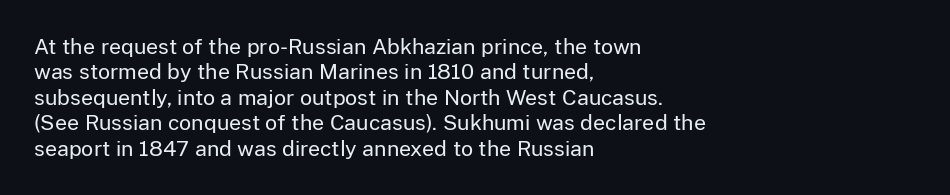
A bare baseline throughout the passage. Line beginnings align vertically; line endings do not. This sample uses plain, unmodified letter spacing. Posture: straight, roman, zero tilt. Is this a heavy cut? Hardly; it is regular or lighter.
